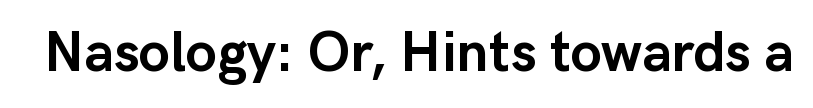
The line texture is even and compact thanks to regular tracking. Glance below the letters and you will spot only blank space. In terms of weight, the rendering is a true, heavy bold. Each letter keeps its own natural width here, so spacing adapts to shape. A roman cut, with each character standing at attention.
